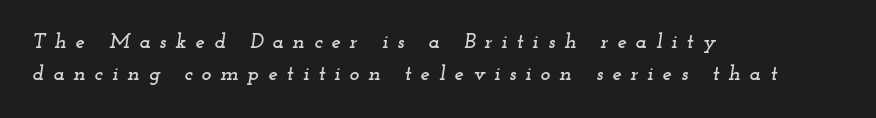
The image shows 21 px text type, italic (leaning right); set left-aligned, normal line spacing (1.52x), unusually wide letter spacing (+0.43 em), not underlined.
